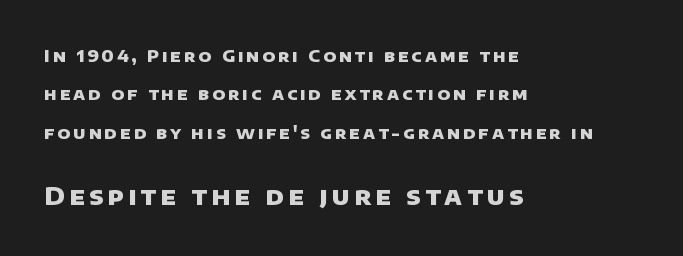
Q: Is the text bold? A: Yes.
Q: Is the text underlined? A: No.
Q: How is the paragraph aligned? A: Left-aligned.
Q: Is the spacing between lines tight, normal or loose? A: Loose.
Q: Which block of text is set in a larger size, the first (top) or the second (bottom)? A: The second (bottom) one.
